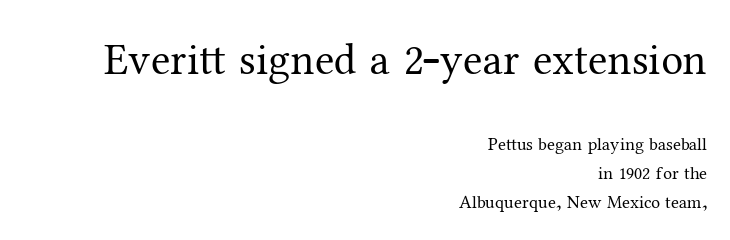
This rendering employs a face with finishing strokes, i.e., a serif. Every row of glyphs terminates at an identical x-position on the right. The space directly below the letters is spotless. A light-to-regular cut is what we see here.
